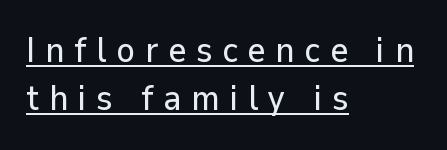
{"serif": "no", "italic": "no", "width": "normal", "stroke_contrast": "low", "x_height": "medium", "monospaced": "no", "underline": "yes", "align": "left", "line_spacing": "normal", "line_spacing_ratio": 1.38, "letter_spacing": "wide", "letter_spacing_em": 0.28, "glyph_px": 35}
